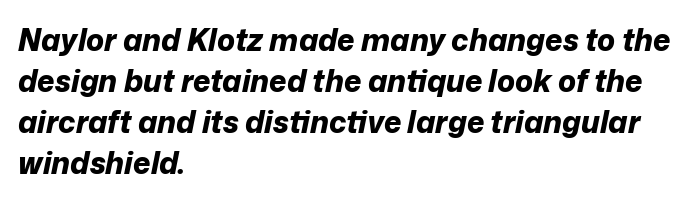
Italic? Definitely — the glyphs are oblique. The gap between lines stays unmarked. Caption: multi-line text, flush left, ragged right. The leading is moderate, giving the passage an even texture.
